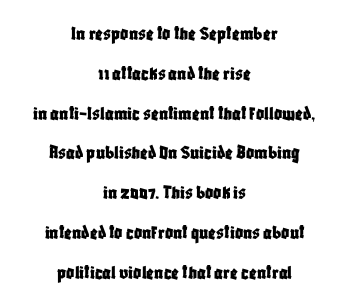
The image shows 20 px text type, upright; set centered, loose line spacing (1.99x), normal letter spacing, not underlined.
